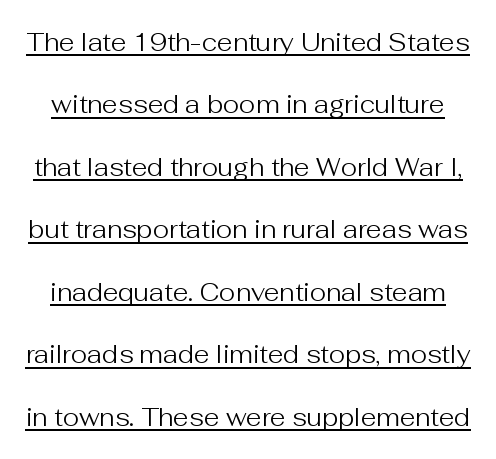
Notice how a bar underscores the lettering throughout. A typesetter would call this leading open, well beyond the default. This sample uses plain, unmodified letter spacing. Rendered with straight, roman letterforms. Is this a heavy cut? Hardly; it is regular or lighter.
